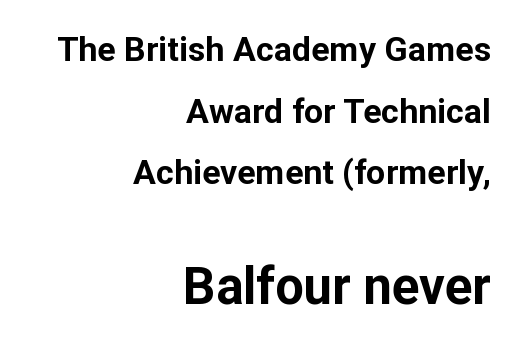
The following chunk of copy outweighs the initial chunk in type size. The baseline area is clear. Look at the stroke-to-counter ratio: heavy, a bold. The paragraph shown leans on its right margin. Characters remain perfectly vertical along every line.
